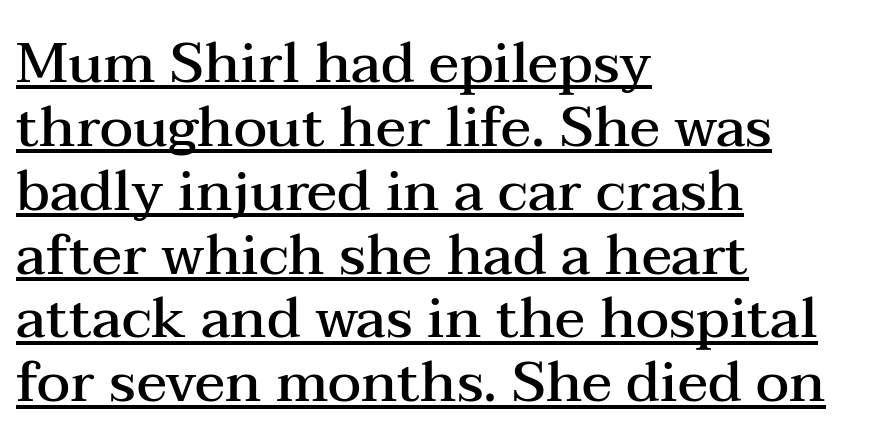
{"serif": "yes", "italic": "no", "bold": "semi", "weight": "semibold", "width": "wide", "stroke_contrast": "medium", "x_height": "medium", "monospaced": "no", "underline": "yes", "align": "left", "line_spacing": "tight", "line_spacing_ratio": 1.14, "letter_spacing": "normal", "letter_spacing_em": 0.0, "glyph_px": 56}
